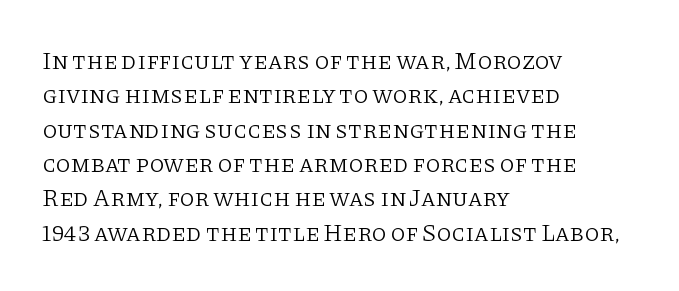
Vertical stems look standard width or narrower in stroke. Default kerning and tracking; the words read as compact shapes. These lines are set flush left with a ragged right edge. The baseline area is clear.
